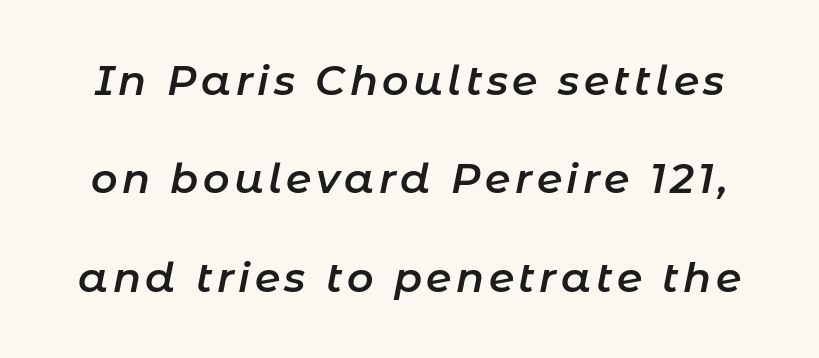
Q: Is the text bold? A: Semi-bold.
Q: Is the text italic (slanted)? A: Yes, it leans right by about 11 degrees.
Q: Is the text underlined? A: No.
Q: Is the spacing between lines tight, normal or loose? A: Loose.
Q: Width (condensed, normal, or wide)? A: Normal.
Q: Stroke contrast? A: Low.
Q: x-height? A: Medium.
Q: Monospaced? A: No.
